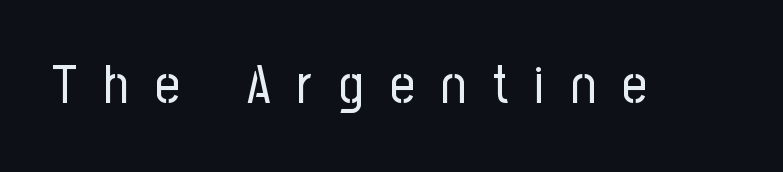
The image shows 54 px regular-weight, condensed sans-serif type, upright; set unusually wide letter spacing (+0.49 em), not underlined; low stroke contrast and a medium x-height.
